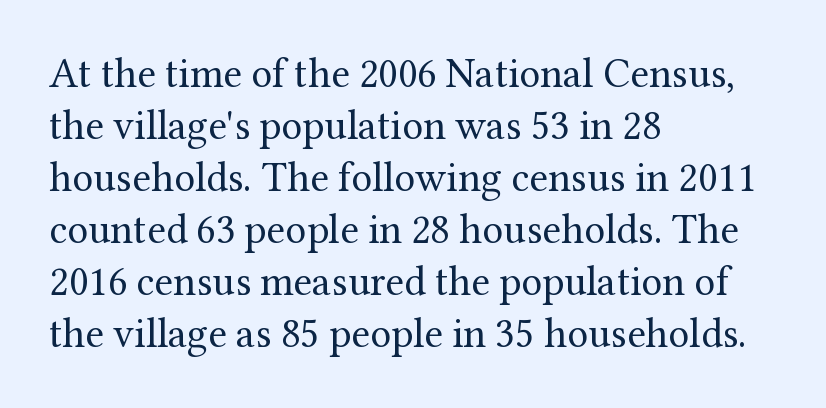
Quick note: not italic, upright. To sum up the face: it has serifs. The setting favours the left margin, as ordinary paragraphs usually do. Spacing between characters is what you'd get straight out of the box. Is this a fixed-width face? No — the glyphs have proportional, varying widths. Unbolded letterforms with no extra heft.
